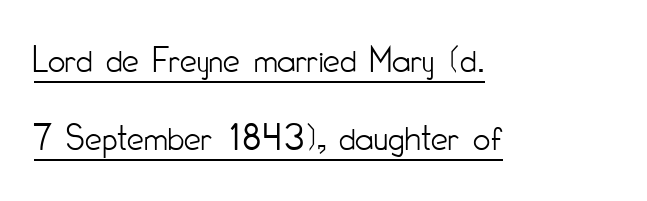
Font category for this specimen: sans-serif. Underline: present. The paragraph shown leans on its left margin. The lettering holds an erect, upright posture throughout. The rendering keeps characters at their native spacing.
